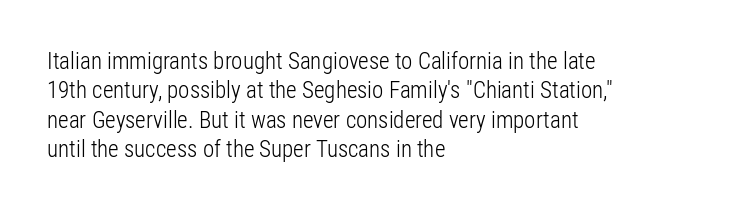
{"italic": "no", "bold": "no", "underline": "no", "align": "left", "line_spacing": "normal", "line_spacing_ratio": 1.28, "letter_spacing": "normal", "letter_spacing_em": 0.0, "glyph_px": 23}
